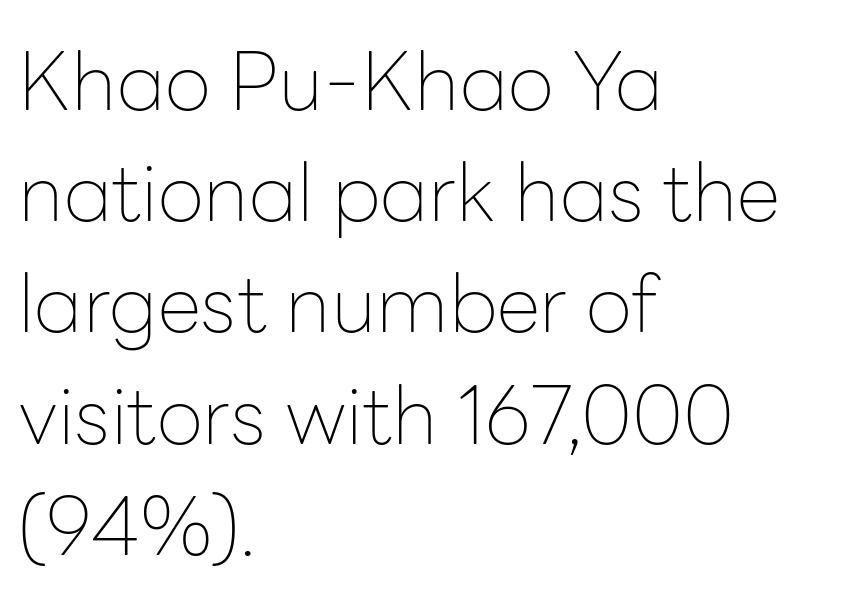
Letter spacing: default. The letters carry no serifs — their stems end cleanly without finishing strokes. Horizontal bands of white between lines are of average thickness. Upright lettering throughout.
